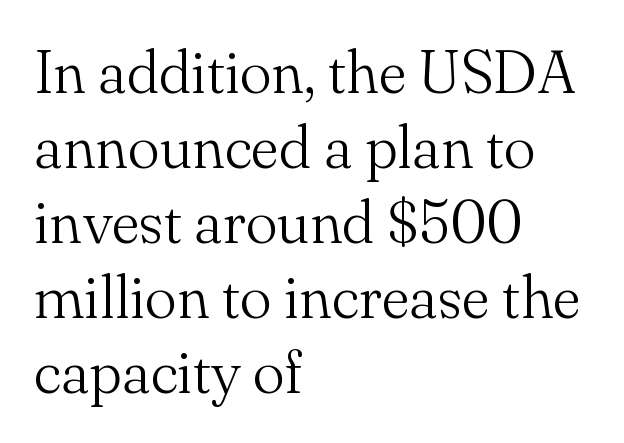
{"serif": "yes", "italic": "no", "bold": "no", "weight": "light", "width": "normal", "stroke_contrast": "medium", "x_height": "small", "monospaced": "no", "underline": "no", "align": "left", "line_spacing": "normal", "line_spacing_ratio": 1.25, "letter_spacing": "normal", "letter_spacing_em": 0.0, "glyph_px": 60}
